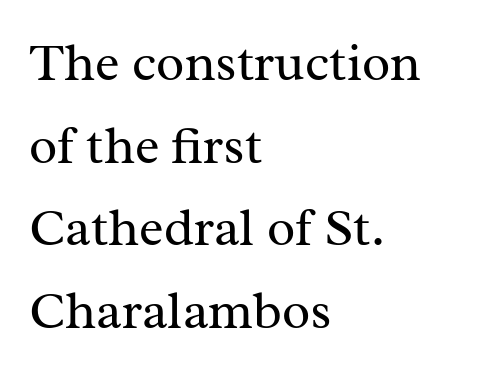
{"serif": "yes", "italic": "no", "bold": "no", "weight": "regular", "width": "normal", "stroke_contrast": "medium", "x_height": "medium", "monospaced": "no", "underline": "no", "align": "left", "line_spacing": "normal", "line_spacing_ratio": 1.59, "letter_spacing": "normal", "letter_spacing_em": 0.0, "glyph_px": 52}
